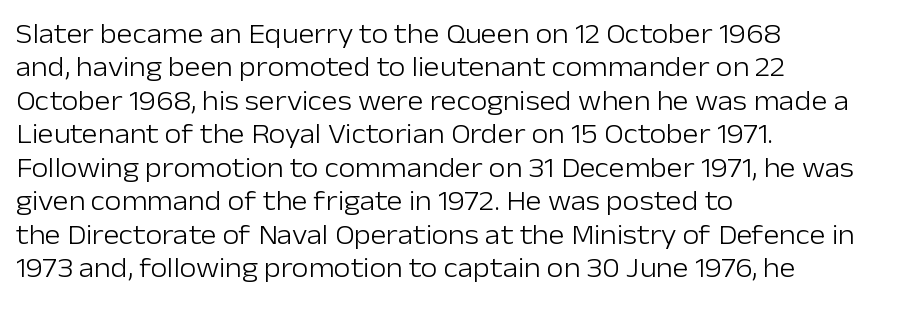
Q: Is the text bold? A: No.
Q: Is the text italic (slanted)? A: No, it is upright.
Q: Is the text underlined? A: No.
Q: How is the paragraph aligned? A: Left-aligned.
Q: Is the spacing between letters normal or unusually wide? A: Normal.
